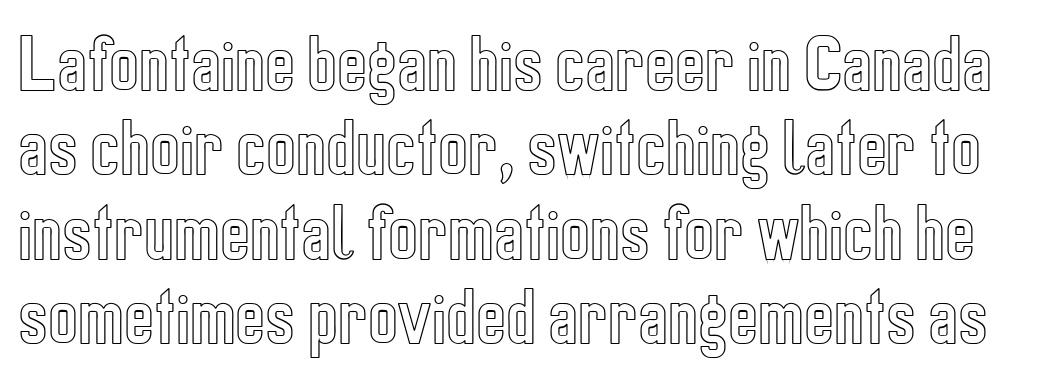
The image shows 63 px condensed type, upright; set normal line spacing (1.34x), normal letter spacing, not underlined; a medium x-height.
